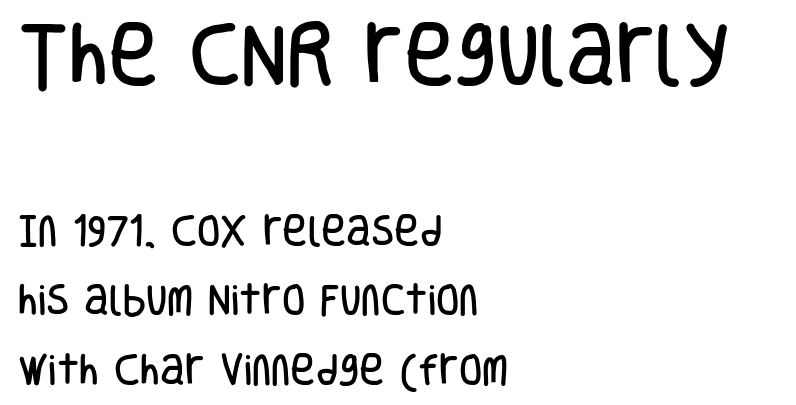
Q: Is the text italic (slanted)? A: No, it is upright.
Q: Is the typeface a serif or a sans-serif typeface? A: Sans-serif.
Q: Is the text underlined? A: No.
Q: How is the paragraph aligned? A: Left-aligned.
Q: Is the spacing between letters normal or unusually wide? A: Normal.
Q: Is the spacing between lines tight, normal or loose? A: Loose.
Q: Which block of text is set in a larger size, the first (top) or the second (bottom)? A: The first (top) one.
Q: Width (condensed, normal, or wide)? A: Condensed.
Q: Stroke contrast? A: Low.
Q: x-height? A: Large.
Q: Monospaced? A: No.
